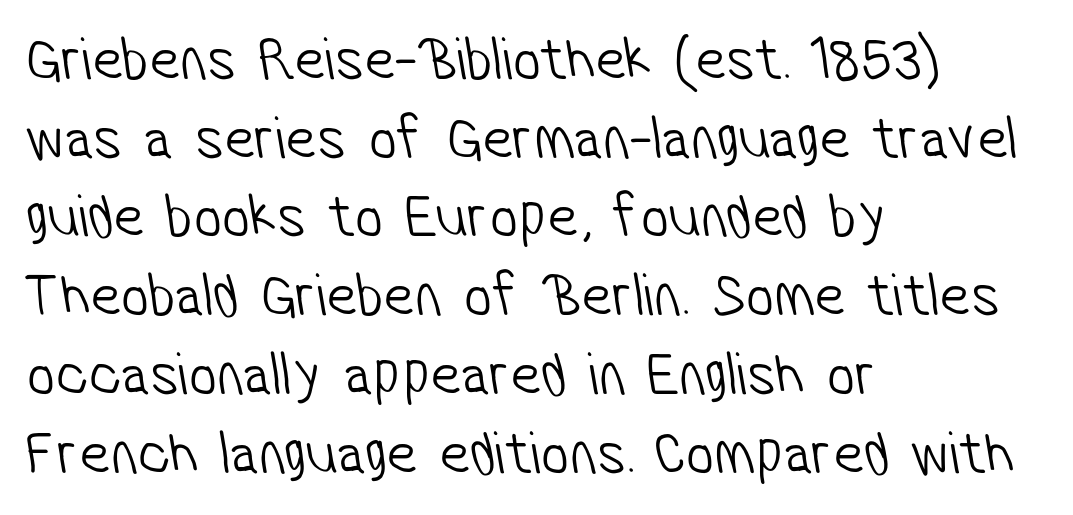
The image shows 62 px light, condensed sans-serif type; set left-aligned, normal line spacing (1.27x), normal letter spacing, not underlined; low stroke contrast and a medium x-height.
